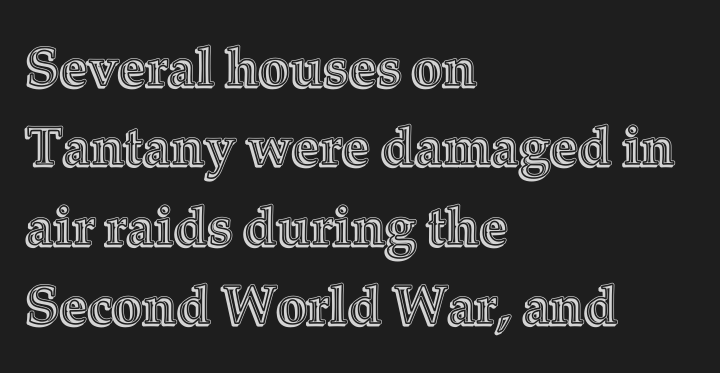
The compositor pushed each line to the left boundary. The lines sit at an ordinary, default distance from one another. This sample uses an upright cut, with every glyph sitting square on the baseline. These lines are rendered in a variable-pitch font. Check the space under the baseline: it is left empty. The tracking reads as untouched default to a designer's eye.
